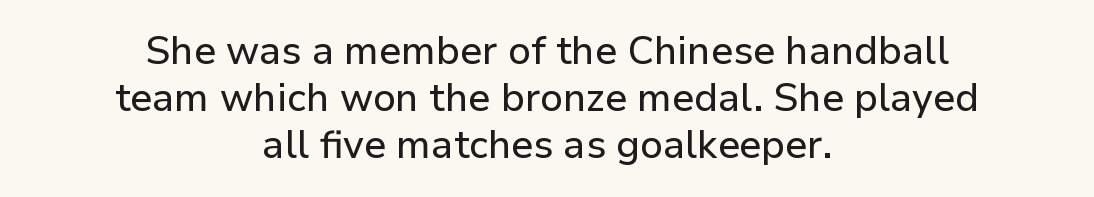
In terms of posture, this sample is upright. This sample uses a sans-serif face. Quick note: underline off. This sample is center-justified, so both line endings float freely. Varying glyph widths throughout — classic text-font behaviour.
